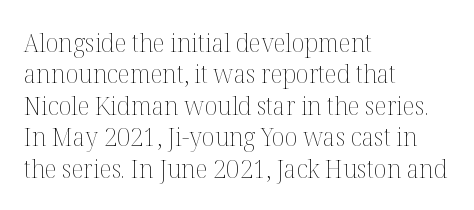
What stands out about the letter spacing? Nothing — it is the standard amount. The rendering anchors every line to the left-hand side. A light-to-regular cut is what we see here. Ordinary non-slanted type is in use.
